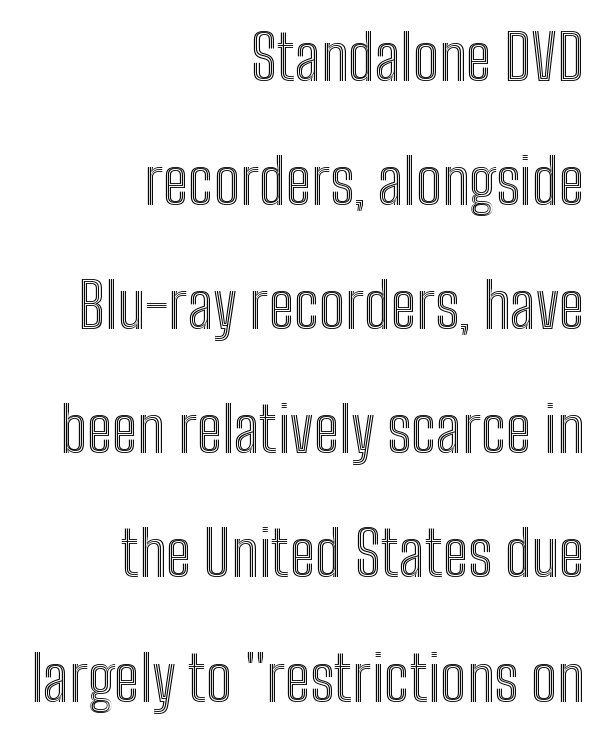
Q: Is the text italic (slanted)? A: No, it is upright.
Q: Is the text underlined? A: No.
Q: How is the paragraph aligned? A: Right-aligned.
Q: Is the spacing between letters normal or unusually wide? A: Normal.
Q: Is the spacing between lines tight, normal or loose? A: Loose.
Q: Width (condensed, normal, or wide)? A: Condensed.
Q: x-height? A: Medium.
Q: Monospaced? A: No.
